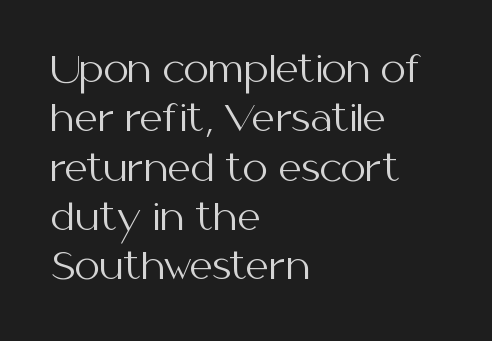
{"serif": "no", "italic": "no", "bold": "no", "weight": "regular", "width": "normal", "stroke_contrast": "medium", "x_height": "medium", "monospaced": "no", "underline": "no", "align": "left", "line_spacing": "normal", "line_spacing_ratio": 1.37, "letter_spacing": "normal", "letter_spacing_em": 0.0, "glyph_px": 36}
